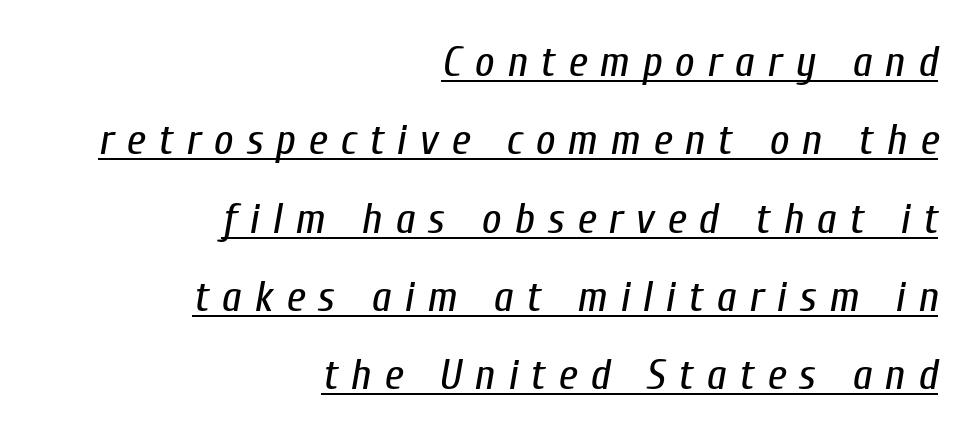
The image shows 43 px regular-weight, condensed type, italic (leaning right); set right-aligned, line spacing 1.82x, unusually wide letter spacing (+0.3 em), underlined; low stroke contrast and a medium x-height.
